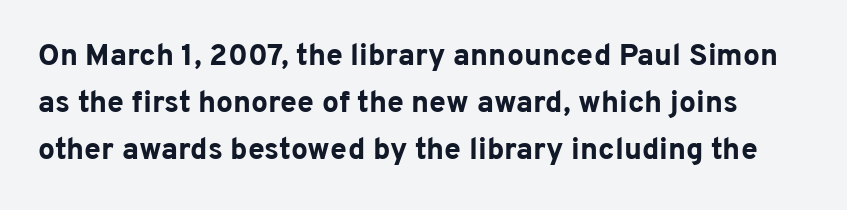
The rows are spaced the way most documents space them. Are there feet on the stems? There aren't — it's a sans. The passage shown has conventional tracking throughout. Here the designer chose a conventional face with non-uniform glyph widths. The strokes are fattened all the way to bold.
